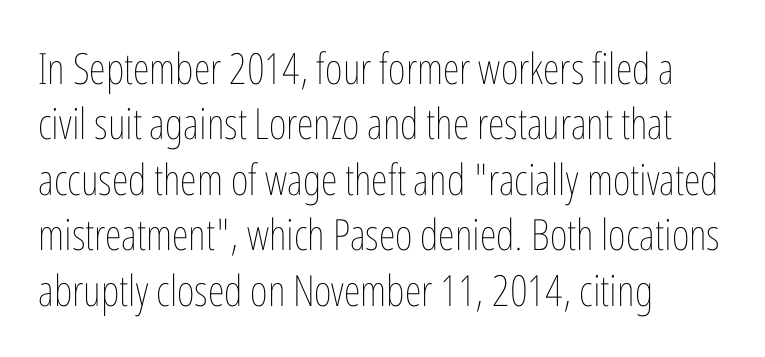
The lettering holds an erect, upright posture throughout. Beneath every word, the page is bare. The lines sit at an ordinary, default distance from one another. There is no visible air inserted between adjacent glyphs. The passage shown is not bold in any degree. These lines are rendered in a variable-pitch font.
